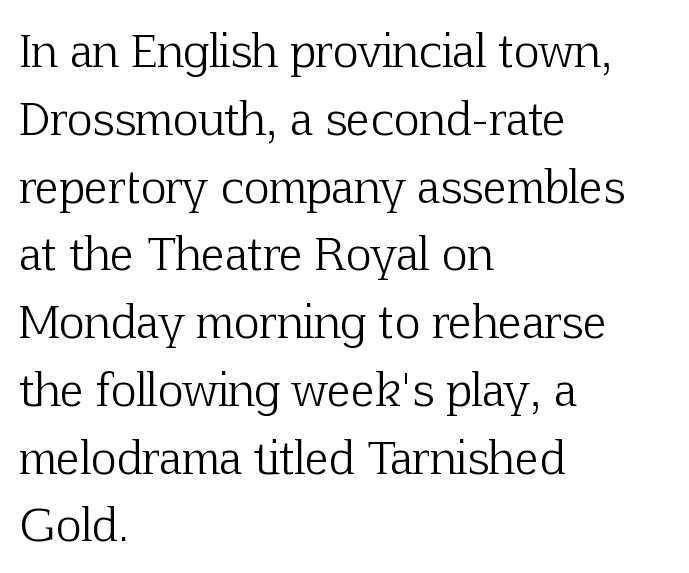
{"serif": "yes", "italic": "no", "bold": "no", "weight": "light", "width": "normal", "stroke_contrast": "low", "x_height": "medium", "monospaced": "no", "underline": "no", "align": "left", "line_spacing": "normal", "line_spacing_ratio": 1.54, "letter_spacing": "normal", "letter_spacing_em": 0.0, "glyph_px": 44}
